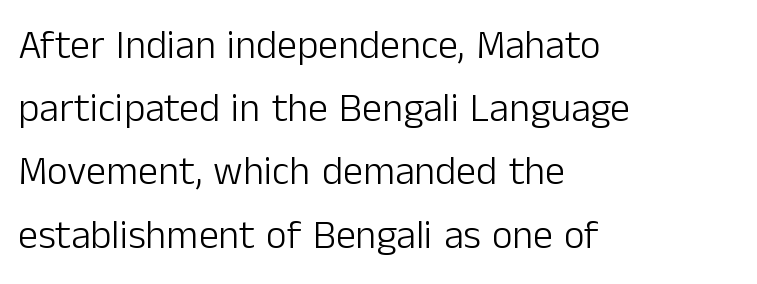
Q: Is the text bold? A: No.
Q: Is the text italic (slanted)? A: No, it is upright.
Q: Is the typeface a serif or a sans-serif typeface? A: Sans-serif.
Q: Is the text underlined? A: No.
Q: How is the paragraph aligned? A: Left-aligned.
Q: Is the spacing between letters normal or unusually wide? A: Normal.
Q: Is the spacing between lines tight, normal or loose? A: Normal.
Q: Width (condensed, normal, or wide)? A: Normal.
Q: Stroke contrast? A: Low.
Q: x-height? A: Medium.
Q: Monospaced? A: No.
